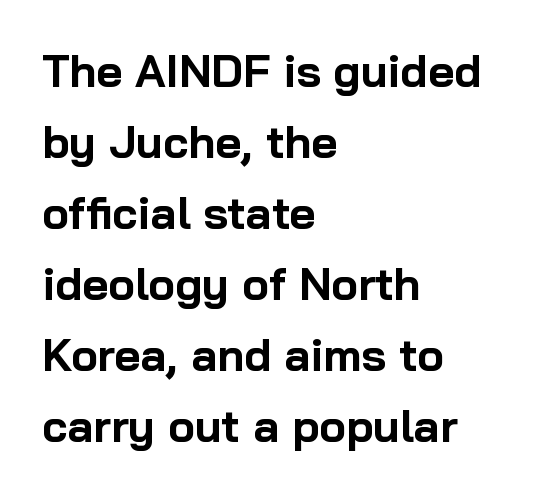
The image shows 45 px bold sans-serif type, upright; set left-aligned, normal line spacing (1.58x), normal letter spacing, not underlined; low stroke contrast and a medium x-height.
